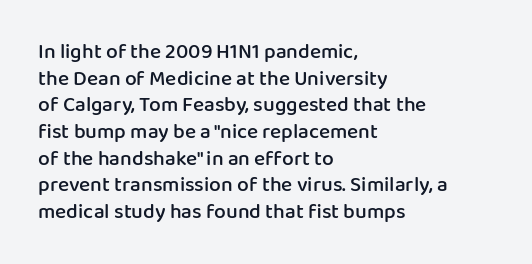
Casual observation: everything's shoved over to the left. Horizontal bands of white between lines are of average thickness. Tracking value appears to be zero — textbook default spacing. The letters stand straight up with perfectly vertical stems. Compared with an ordinary text face, these strokes are moderately heavier — a semibold. Anything drawn beneath the words? Only blank space.
